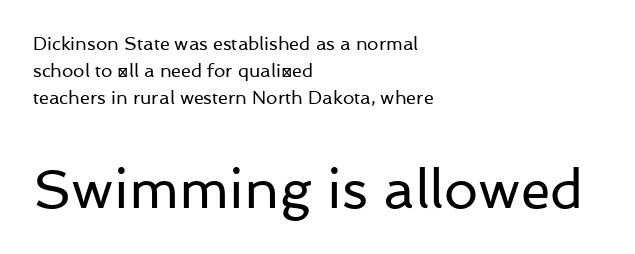
Q: Is the text bold? A: No.
Q: Is the text italic (slanted)? A: No, it is upright.
Q: Is the typeface a serif or a sans-serif typeface? A: Sans-serif.
Q: Is the text underlined? A: No.
Q: How is the paragraph aligned? A: Left-aligned.
Q: Is the spacing between letters normal or unusually wide? A: Normal.
Q: Is the spacing between lines tight, normal or loose? A: Normal.
Q: Which block of text is set in a larger size, the first (top) or the second (bottom)? A: The second (bottom) one.
Q: Width (condensed, normal, or wide)? A: Normal.
Q: Stroke contrast? A: Low.
Q: x-height? A: Medium.
Q: Monospaced? A: No.
